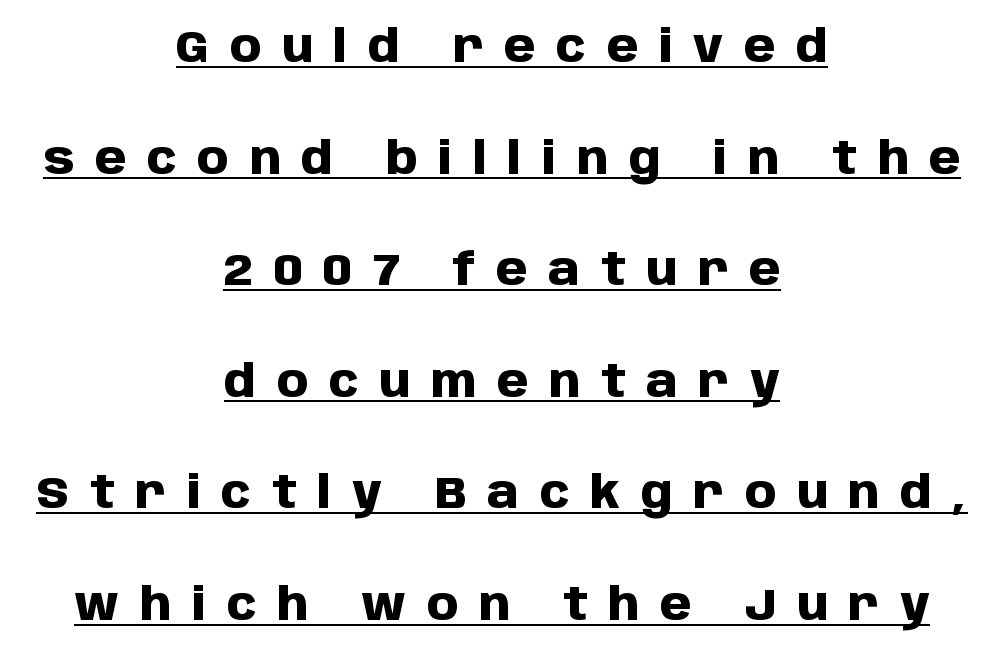
Q: Is the text bold? A: Yes.
Q: Is the text italic (slanted)? A: No, it is upright.
Q: Is the typeface a serif or a sans-serif typeface? A: Sans-serif.
Q: Is the text underlined? A: Yes.
Q: How is the paragraph aligned? A: Centered.
Q: Is the spacing between letters normal or unusually wide? A: Unusually wide.
Q: Is the spacing between lines tight, normal or loose? A: Loose.
Q: Width (condensed, normal, or wide)? A: Normal.
Q: Stroke contrast? A: Low.
Q: x-height? A: Large.
Q: Monospaced? A: No.
